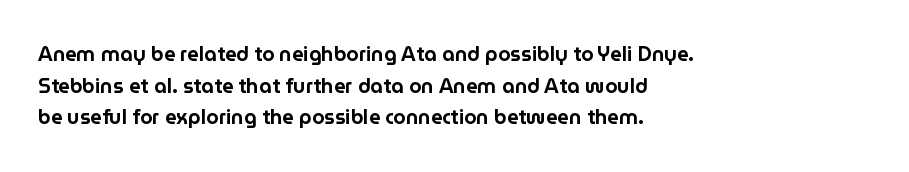
The image shows 20 px text type, upright; set left-aligned, normal line spacing (1.58x), normal letter spacing, not underlined.
